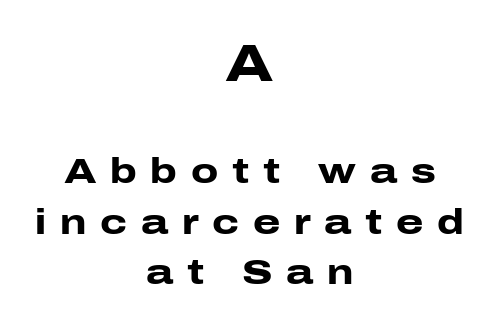
The passage shown is not underscored anywhere. Posture: upright roman. If you measured baseline to baseline, you'd find a middling distance. Think of a printed novel: that variable character pitch is what you see here.
